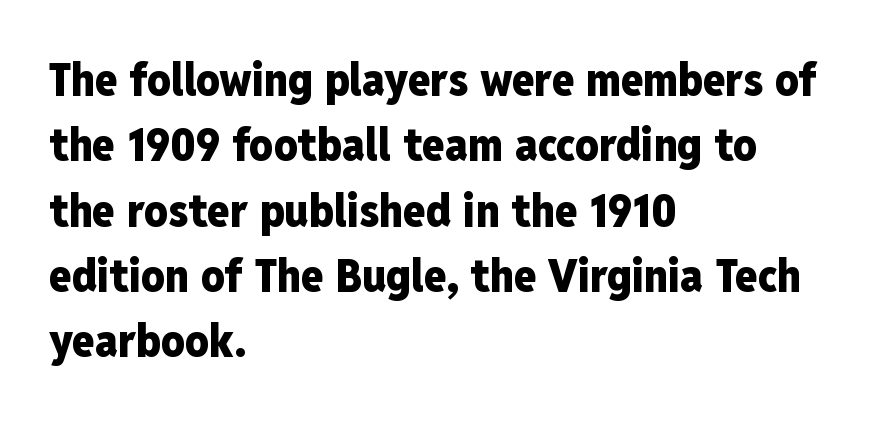
Just letters on the line, the space beneath them empty. Every stem runs plumb, perpendicular to the baseline. A typesetter would call this zero additional tracking. Short and long lines alike share a common starting point at left. Looks like regular typesetting: each glyph gets only the width it needs.
